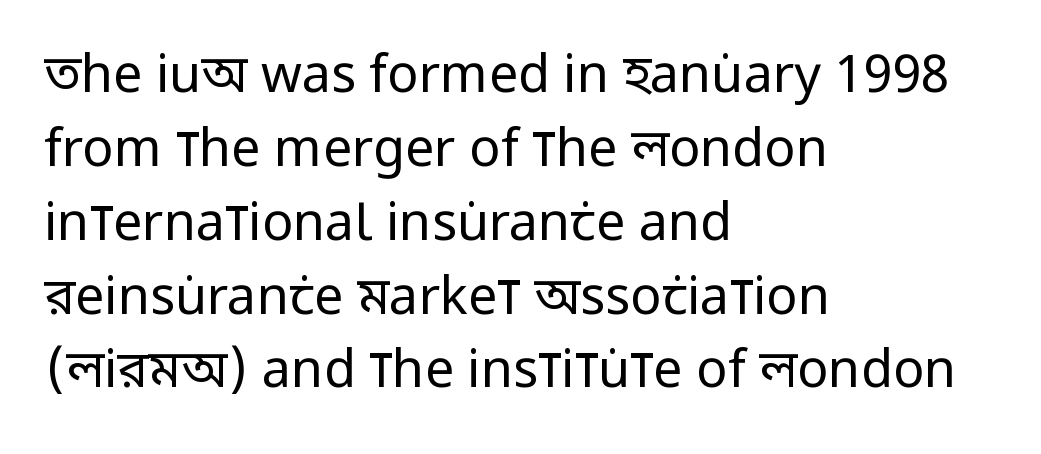
{"serif": "no", "italic": "no", "bold": "no", "weight": "regular", "width": "condensed", "stroke_contrast": "low", "x_height": "large", "monospaced": "no", "underline": "no", "align": "left", "line_spacing": "normal", "line_spacing_ratio": 1.42, "letter_spacing": "normal", "letter_spacing_em": 0.0, "glyph_px": 52}
